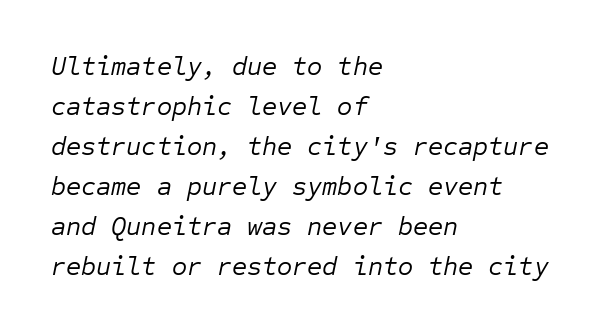
{"italic": "yes", "lean": "right", "slant_degrees": 12, "bold": "no", "underline": "no", "align": "left", "line_spacing": "normal", "line_spacing_ratio": 1.54, "letter_spacing": "normal", "letter_spacing_em": 0.0, "glyph_px": 26}
